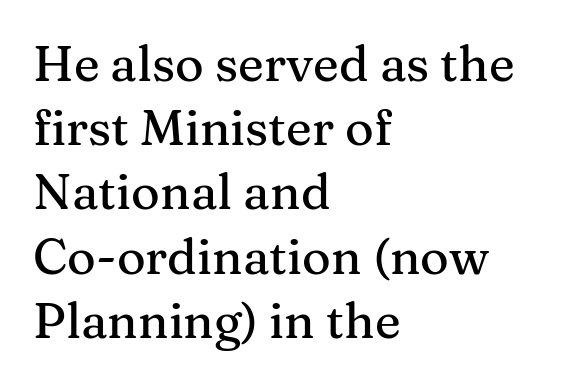
Q: Is the text italic (slanted)? A: No, it is upright.
Q: Is the typeface a serif or a sans-serif typeface? A: Serif.
Q: Is the text underlined? A: No.
Q: How is the paragraph aligned? A: Left-aligned.
Q: Is the spacing between letters normal or unusually wide? A: Normal.
Q: Is the spacing between lines tight, normal or loose? A: Normal.
Q: Width (condensed, normal, or wide)? A: Normal.
Q: Stroke contrast? A: Medium.
Q: x-height? A: Medium.
Q: Monospaced? A: No.
